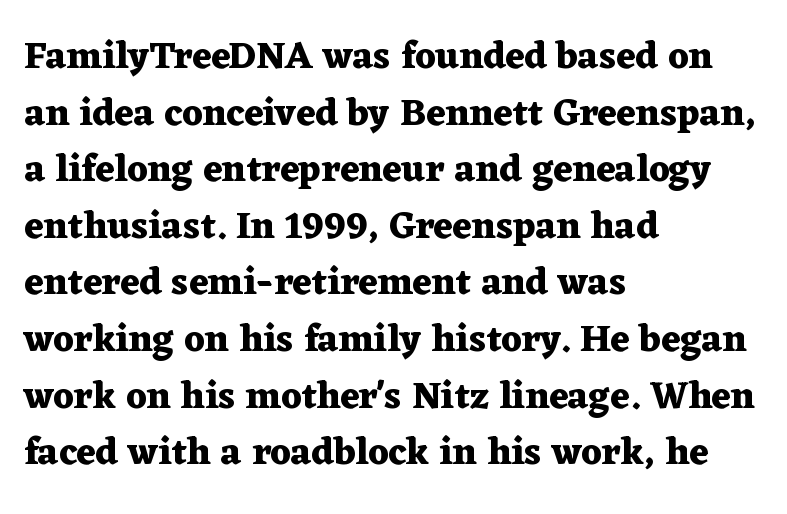
Here the designer chose a conventional face with non-uniform glyph widths. The specimen reads as upright at a glance. Here the glyphs are tracked normally, forming tight word shapes. Any mark beneath the type? The region is blank. Compared with an ordinary text face, these strokes are far heavier — a full bold. The letters carry serifs — small finishing strokes at the ends of their stems.
